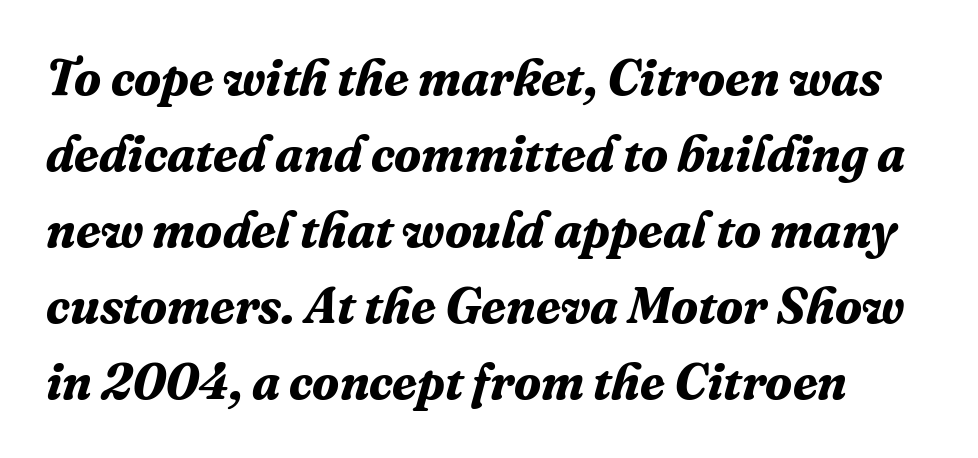
Heft: maximum for text — a bold. Font category for this specimen: serif. Reading down the column, the eye jumps a familiar distance to each next line. The text carries the slant typical of an italic or oblique font. Note the varied advance widths — an 'i' is clearly narrower than an 'm'.
